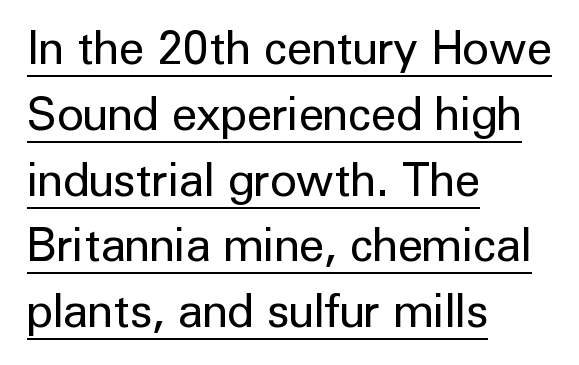
Q: Is the text bold? A: No.
Q: Is the text italic (slanted)? A: No, it is upright.
Q: Is the typeface a serif or a sans-serif typeface? A: Sans-serif.
Q: Is the text underlined? A: Yes.
Q: How is the paragraph aligned? A: Left-aligned.
Q: Is the spacing between letters normal or unusually wide? A: Normal.
Q: Is the spacing between lines tight, normal or loose? A: Normal.
Q: Width (condensed, normal, or wide)? A: Normal.
Q: Stroke contrast? A: Low.
Q: x-height? A: Medium.
Q: Monospaced? A: No.
